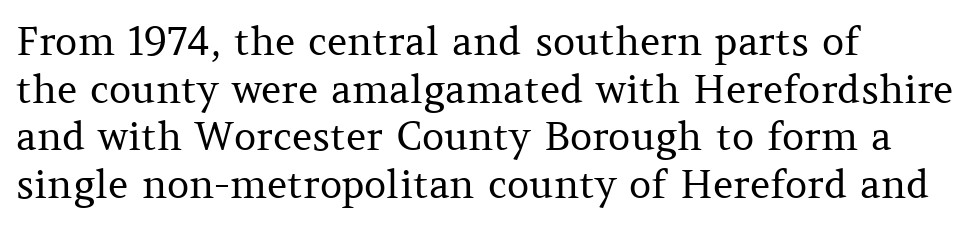
The image shows 39 px regular-weight serif type, upright; set left-aligned, line spacing 1.22x, normal letter spacing, not underlined; medium stroke contrast and a medium x-height.
